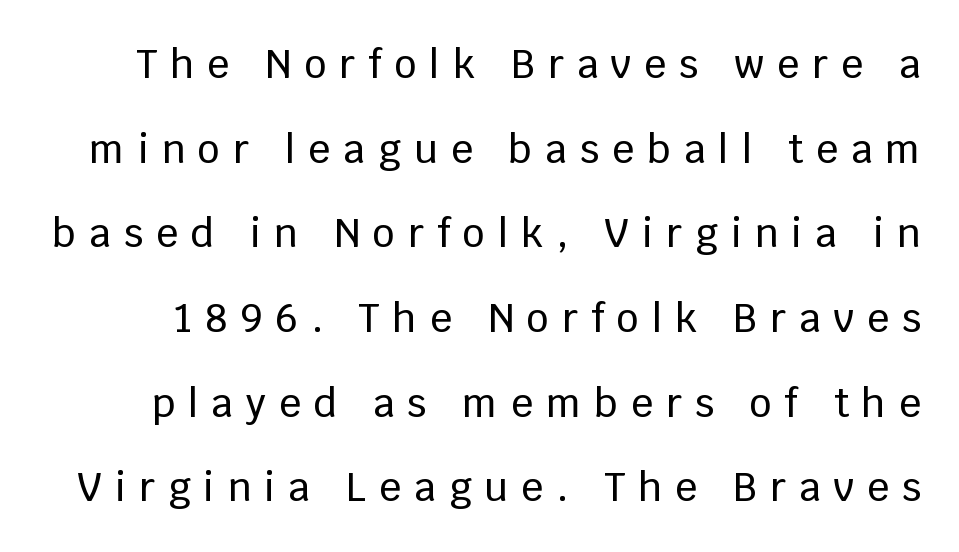
Q: Is the text italic (slanted)? A: No, it is upright.
Q: Is the typeface a serif or a sans-serif typeface? A: Sans-serif.
Q: Is the text underlined? A: No.
Q: Is the spacing between letters normal or unusually wide? A: Unusually wide.
Q: Is the spacing between lines tight, normal or loose? A: Loose.
Q: Width (condensed, normal, or wide)? A: Normal.
Q: Stroke contrast? A: Low.
Q: x-height? A: Large.
Q: Monospaced? A: No.
